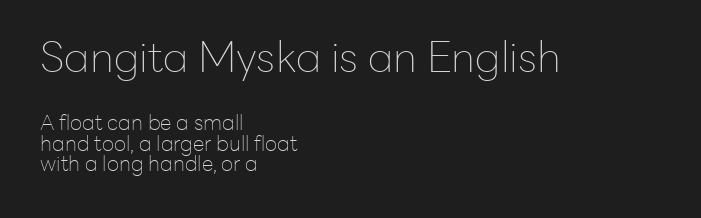
The image shows 42 px thin sans-serif type, upright; set left-aligned, tight line spacing (0.97x), normal letter spacing, not underlined; the first (top) block is 2.0x larger; low stroke contrast and a medium x-height.
